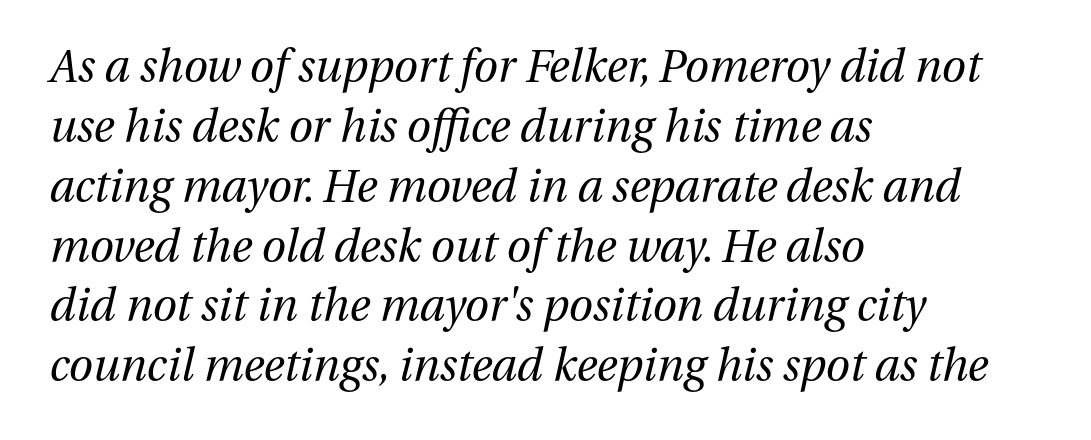
Weight: not bold — regular or lighter. Regular leading. Line beginnings align vertically; line endings do not. Varying glyph widths throughout — classic text-font behaviour.
